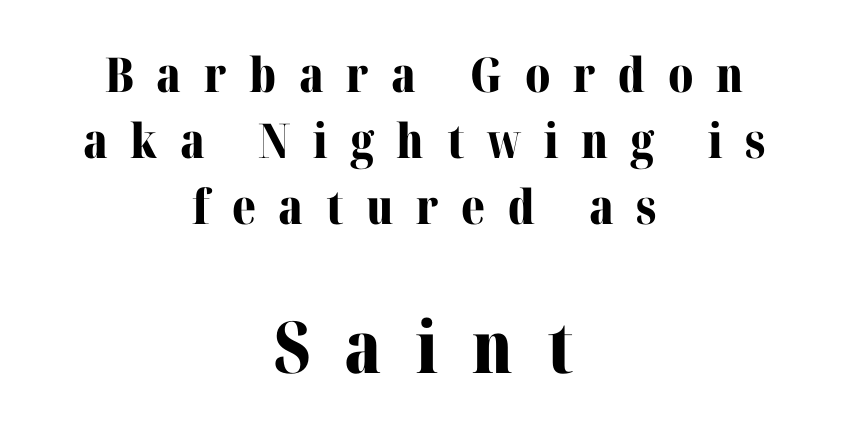
{"serif": "yes", "italic": "no", "bold": "yes", "weight": "bold", "width": "normal", "stroke_contrast": "medium", "x_height": "medium", "monospaced": "no", "underline": "no", "align": "center", "line_spacing": "normal", "line_spacing_ratio": 1.38, "letter_spacing": "wide", "letter_spacing_em": 0.47, "larger_block": "second", "size_ratio": 1.5, "glyph_px": 72}
